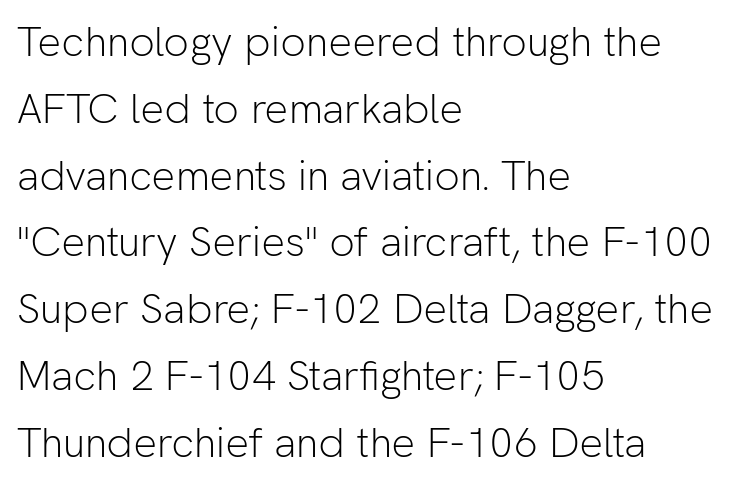
{"serif": "no", "italic": "no", "bold": "no", "weight": "light", "width": "normal", "stroke_contrast": "low", "x_height": "medium", "monospaced": "no", "underline": "no", "align": "left", "line_spacing": "normal", "line_spacing_ratio": 1.59, "letter_spacing": "normal", "letter_spacing_em": 0.0, "glyph_px": 42}
